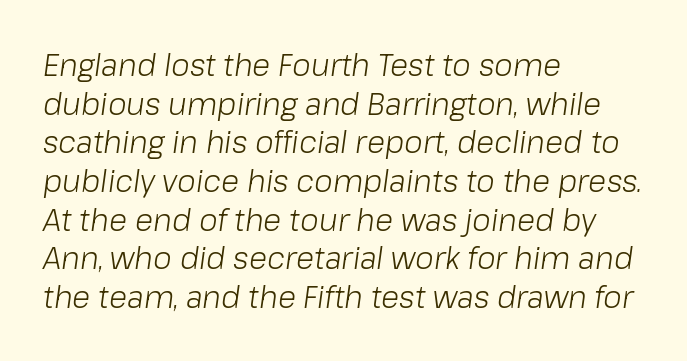
Q: Is the text bold? A: No.
Q: Is the text italic (slanted)? A: Yes, it leans right by about 8 degrees.
Q: Is the text underlined? A: No.
Q: How is the paragraph aligned? A: Left-aligned.
Q: Is the spacing between letters normal or unusually wide? A: Normal.
Q: Is the spacing between lines tight, normal or loose? A: Normal.
Q: Width (condensed, normal, or wide)? A: Normal.
Q: Stroke contrast? A: Low.
Q: x-height? A: Medium.
Q: Monospaced? A: No.
